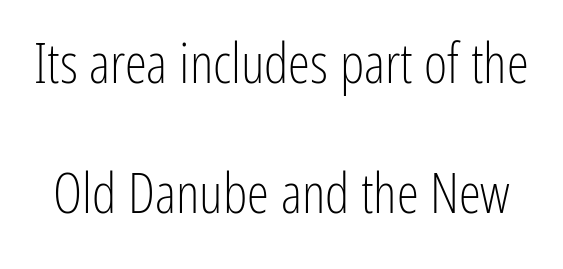
{"serif": "no", "italic": "no", "bold": "no", "weight": "light", "width": "condensed", "stroke_contrast": "low", "x_height": "medium", "monospaced": "no", "underline": "no", "line_spacing": "loose", "line_spacing_ratio": 2.33, "letter_spacing": "normal", "letter_spacing_em": 0.0, "glyph_px": 56}
